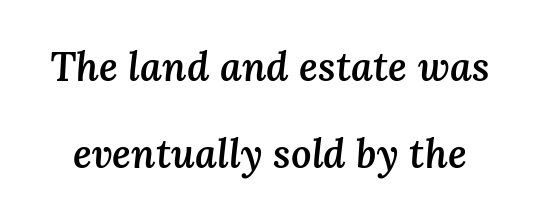
Q: Is the text bold? A: Semi-bold.
Q: Is the text italic (slanted)? A: Yes, it leans right by about 3 degrees.
Q: Is the text underlined? A: No.
Q: Is the spacing between letters normal or unusually wide? A: Normal.
Q: Is the spacing between lines tight, normal or loose? A: Loose.
Q: Width (condensed, normal, or wide)? A: Normal.
Q: Stroke contrast? A: Medium.
Q: x-height? A: Medium.
Q: Monospaced? A: No.
